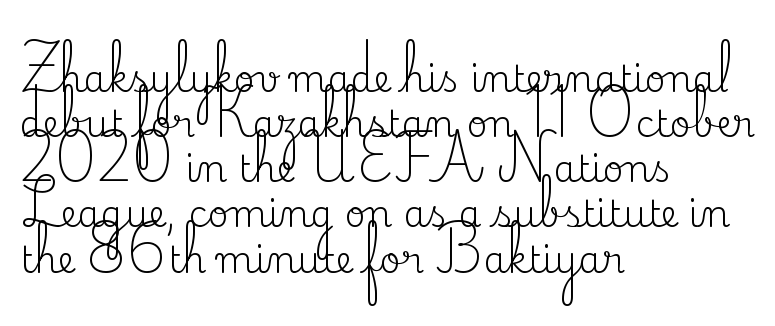
{"serif": "yes", "italic": "no", "bold": "no", "weight": "regular", "width": "normal", "stroke_contrast": "medium", "x_height": "small", "monospaced": "no", "underline": "no", "align": "left", "line_spacing_ratio": 1.22, "letter_spacing": "normal", "letter_spacing_em": 0.0, "glyph_px": 37}
